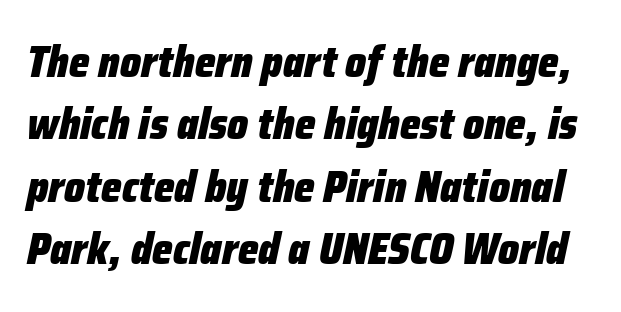
Q: Is the text bold? A: Yes.
Q: Is the text italic (slanted)? A: Yes, it leans right by about 12 degrees.
Q: Is the text underlined? A: No.
Q: Is the spacing between letters normal or unusually wide? A: Normal.
Q: Is the spacing between lines tight, normal or loose? A: Normal.
Q: Width (condensed, normal, or wide)? A: Condensed.
Q: Stroke contrast? A: Low.
Q: x-height? A: Medium.
Q: Monospaced? A: No.
